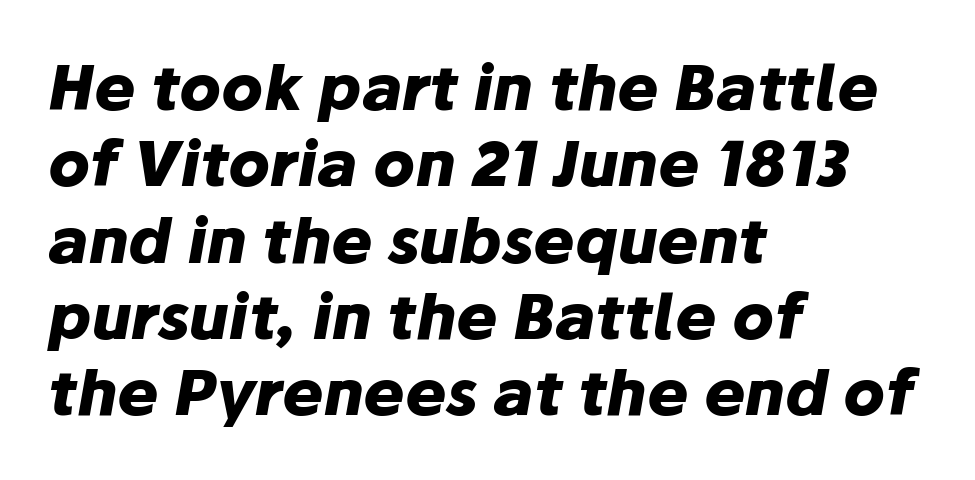
Q: Is the text bold? A: Yes.
Q: Is the text italic (slanted)? A: Yes, it leans right by about 10 degrees.
Q: Is the text underlined? A: No.
Q: How is the paragraph aligned? A: Left-aligned.
Q: Is the spacing between letters normal or unusually wide? A: Normal.
Q: Width (condensed, normal, or wide)? A: Normal.
Q: Stroke contrast? A: Low.
Q: x-height? A: Medium.
Q: Monospaced? A: No.
